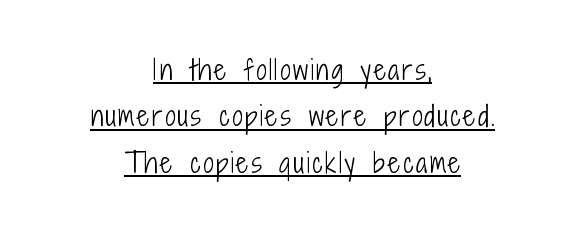
You can see a thin bar hugging the bottom of the glyphs. The passage shown is not bold in any degree. Italic: no, the glyphs are upright roman. The compositor balanced each line on the midline.
